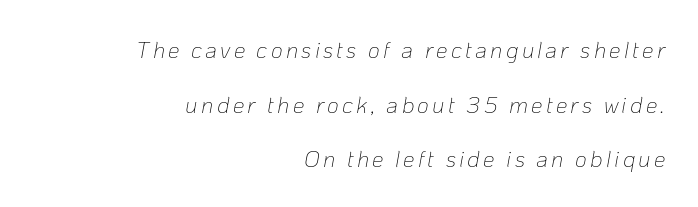
Q: Is the text bold? A: No.
Q: Is the text italic (slanted)? A: Yes, it leans right by about 10 degrees.
Q: Is the text underlined? A: No.
Q: How is the paragraph aligned? A: Right-aligned.
Q: Is the spacing between lines tight, normal or loose? A: Loose.
